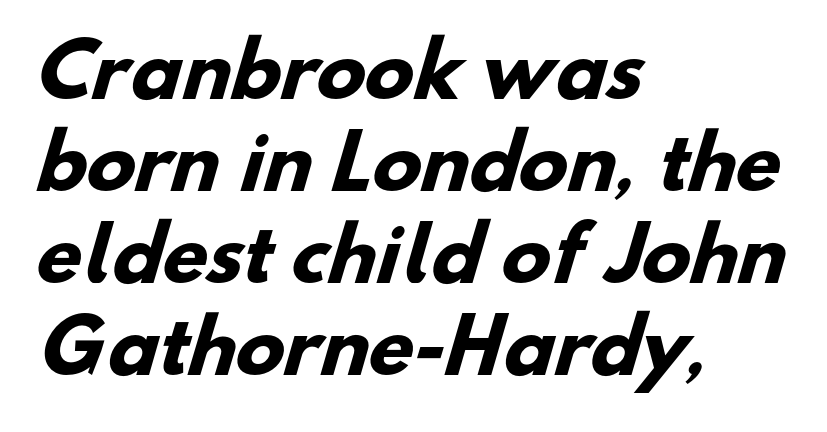
Q: Is the text bold? A: Yes.
Q: Is the typeface a serif or a sans-serif typeface? A: Sans-serif.
Q: Is the text underlined? A: No.
Q: How is the paragraph aligned? A: Left-aligned.
Q: Is the spacing between letters normal or unusually wide? A: Normal.
Q: Is the spacing between lines tight, normal or loose? A: Normal.
Q: Width (condensed, normal, or wide)? A: Normal.
Q: Stroke contrast? A: Low.
Q: x-height? A: Small.
Q: Monospaced? A: No.
